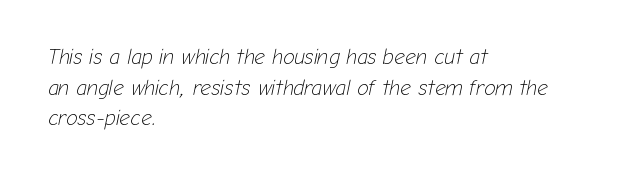
{"italic": "yes", "lean": "right", "slant_degrees": 12, "bold": "no", "underline": "no", "align": "left", "line_spacing": "normal", "line_spacing_ratio": 1.46, "letter_spacing": "normal", "letter_spacing_em": 0.0, "glyph_px": 21}
